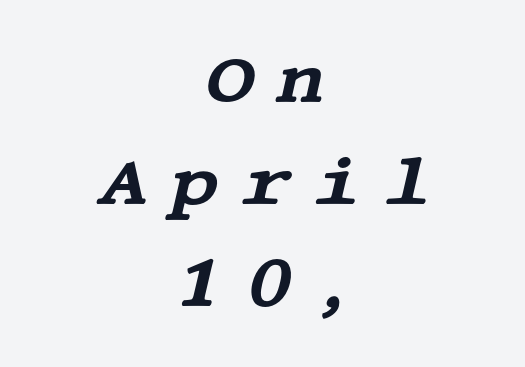
The image shows 67 px wide serif type, italic (leaning right); set centered, normal line spacing (1.53x), unusually wide letter spacing (+0.32 em), not underlined; medium stroke contrast and a large x-height.
